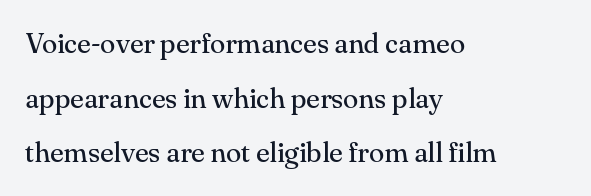
Q: Is the text bold? A: No.
Q: Is the text italic (slanted)? A: No, it is upright.
Q: Is the typeface a serif or a sans-serif typeface? A: Serif.
Q: Is the text underlined? A: No.
Q: How is the paragraph aligned? A: Left-aligned.
Q: Is the spacing between letters normal or unusually wide? A: Normal.
Q: Is the spacing between lines tight, normal or loose? A: Loose.
Q: Width (condensed, normal, or wide)? A: Normal.
Q: Stroke contrast? A: Medium.
Q: x-height? A: Small.
Q: Monospaced? A: No.
